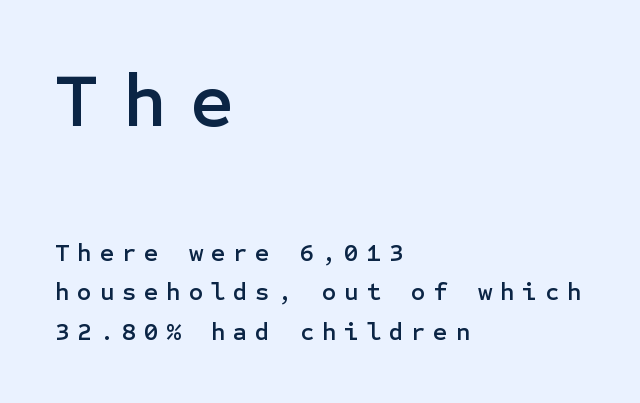
Reading top to bottom, the characters get smaller at the block break. Glyph-to-glyph distance is far greater than everyday printed text. Plain, unruled lines of type. Regarding serifs, this sample does without them. The designer left line spacing at the default.
